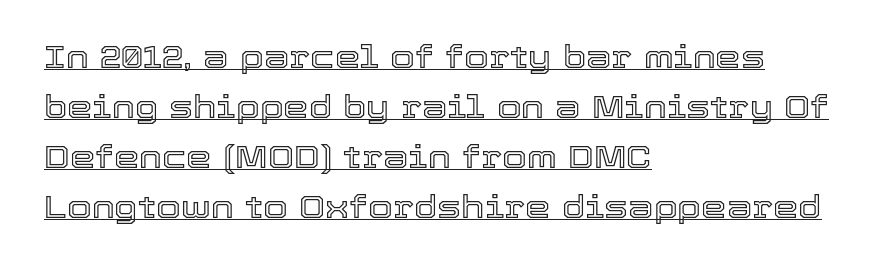
{"italic": "no", "width": "normal", "x_height": "medium", "monospaced": "no", "underline": "yes", "align": "left", "line_spacing": "normal", "line_spacing_ratio": 1.56, "letter_spacing": "normal", "letter_spacing_em": 0.0, "glyph_px": 32}
